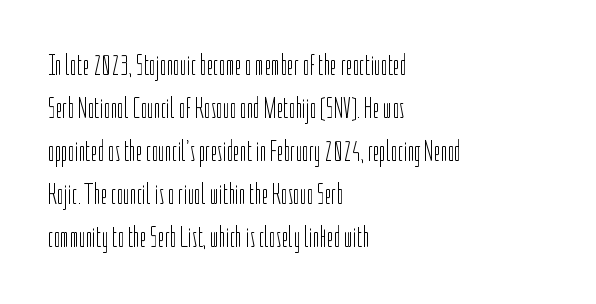
Rendered with straight, roman letterforms. The gaps between neighbouring characters are ordinary and unremarkable. Vertical stems look standard width or narrower in stroke. The zone under the glyphs is completely vacant. You can tell from the bare stems that sans-serif type was used. A classic flush-left, rag-right setting is used for this passage.
